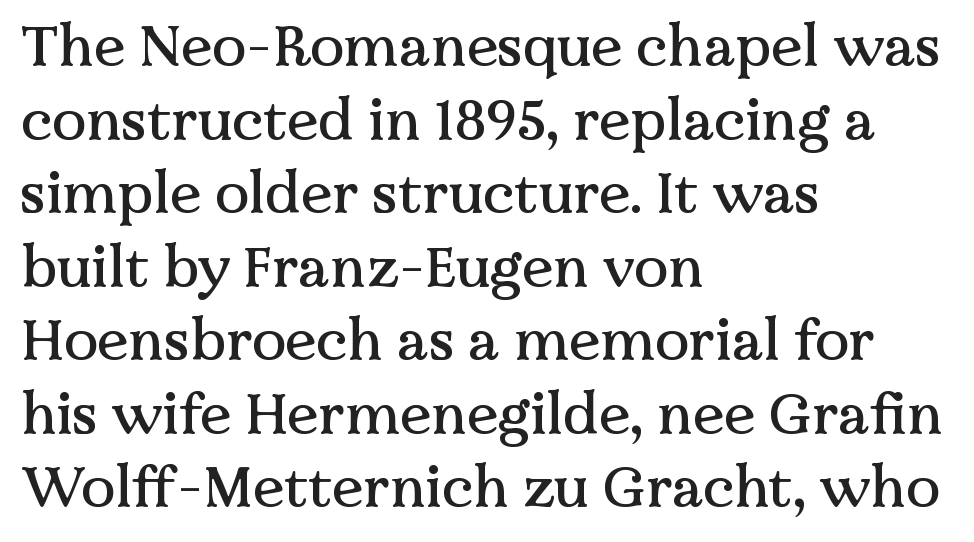
The image shows 57 px serif type, upright; set left-aligned, normal line spacing (1.29x), normal letter spacing, not underlined; medium stroke contrast and a medium x-height.
